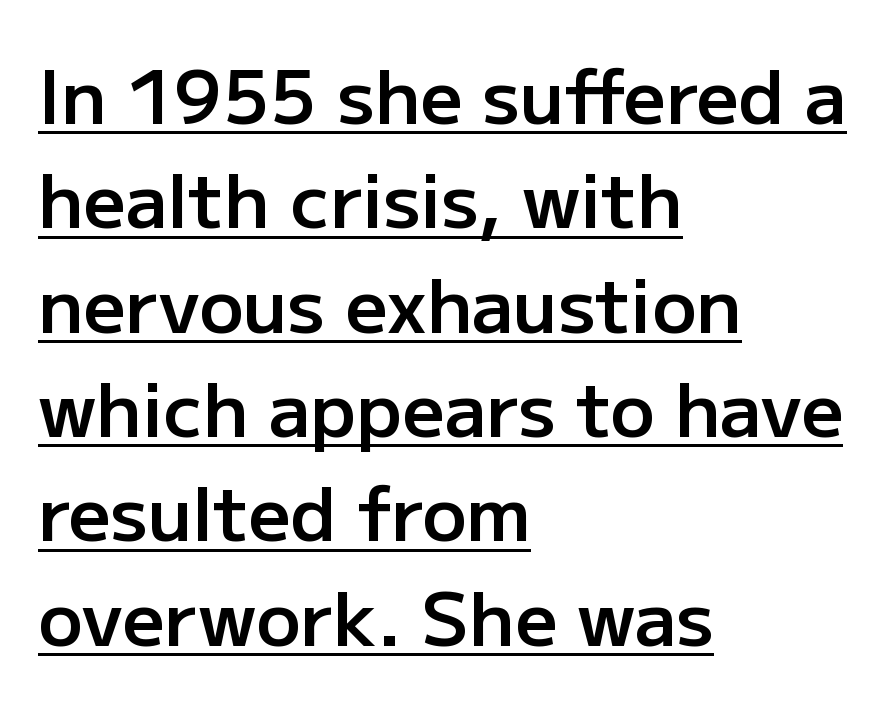
The image shows 74 px semibold sans-serif type, upright; set left-aligned, normal line spacing (1.41x), normal letter spacing, underlined; low stroke contrast and a medium x-height.
